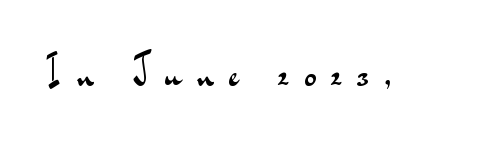
{"serif": "no", "bold": "no", "weight": "regular", "width": "wide", "stroke_contrast": "medium", "x_height": "small", "monospaced": "no", "underline": "no", "letter_spacing": "wide", "letter_spacing_em": 0.43, "glyph_px": 37}
